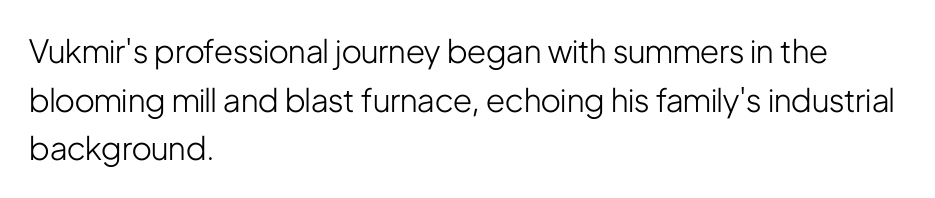
The letters look calm and open, with moderate or lighter stems. How would I describe the line gaps? Plain and ordinary. Looks like regular typesetting: each glyph gets only the width it needs. Line beginnings align vertically; line endings do not. Honestly, there is no underline to notice here at all.
